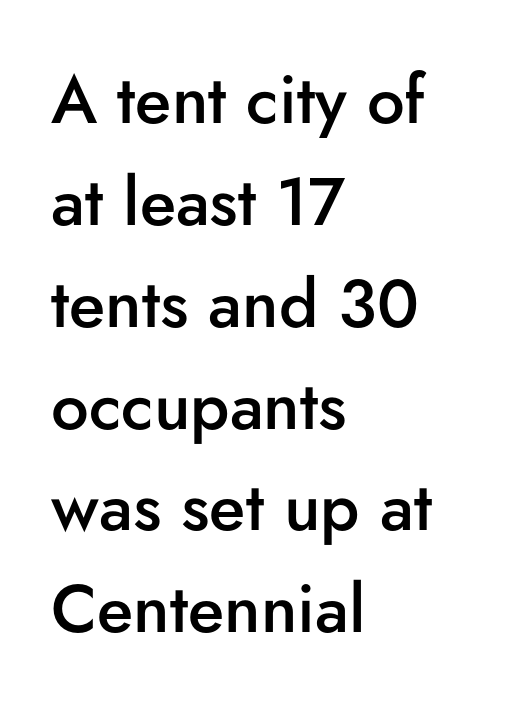
{"serif": "no", "italic": "no", "bold": "semi", "weight": "semibold", "width": "normal", "stroke_contrast": "low", "x_height": "small", "monospaced": "no", "underline": "no", "align": "left", "line_spacing": "normal", "line_spacing_ratio": 1.52, "letter_spacing": "normal", "letter_spacing_em": 0.0, "glyph_px": 67}
